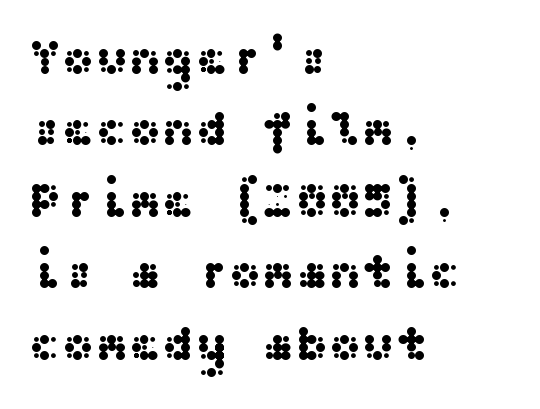
Stroke terminals: plain, sans-serif. Posture: straight, roman, zero tilt. These lines are set flush left with a ragged right edge. Descender tails drop into unmarked territory. Leading matches the norm, producing a regular column. The face used here is rendered with its standard letterfit.
